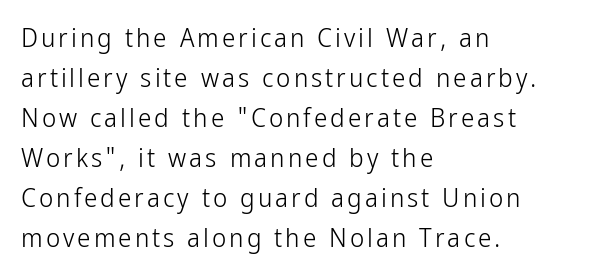
Teacher's note: observe the even left margin — that is flush-left alignment. This reads as an unemphasized weight, regular at the heaviest. The lines sit at an ordinary, default distance from one another. The font's upright variant was chosen for this text. The strip under each line holds only bare page.
